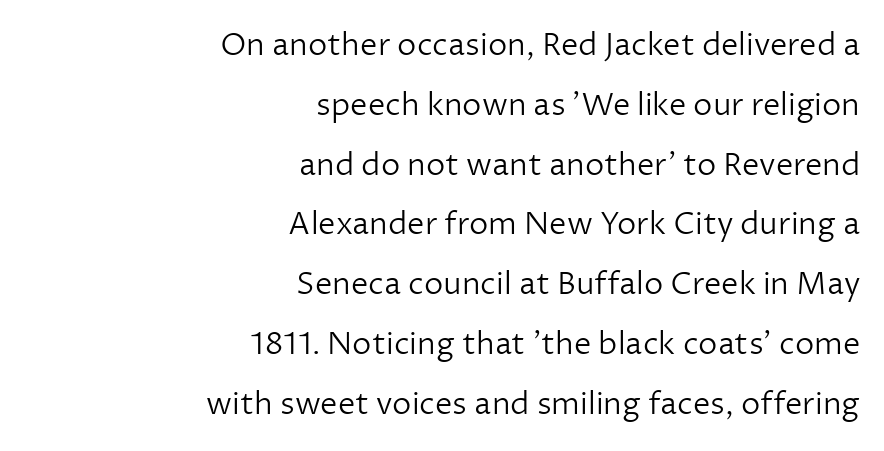
This rendering features lettering with no underline. Students, note that the glyphs here touch the page at normal intervals. Rows of type keep a wide berth in the vertical direction. The rendering uses natural spacing where letterforms have individual widths.
